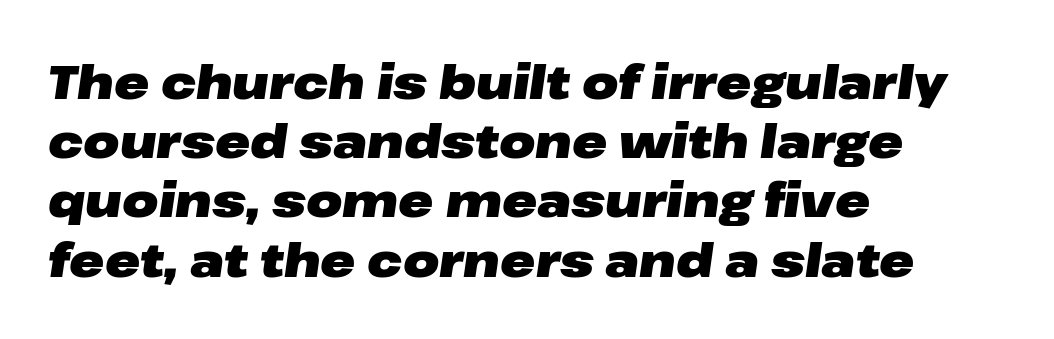
Proportional: the letters do not fall into vertical columns. Does the leading feel generous? No, just average. The face used here is rendered with its standard letterfit. Underlining? Definitely not there.
